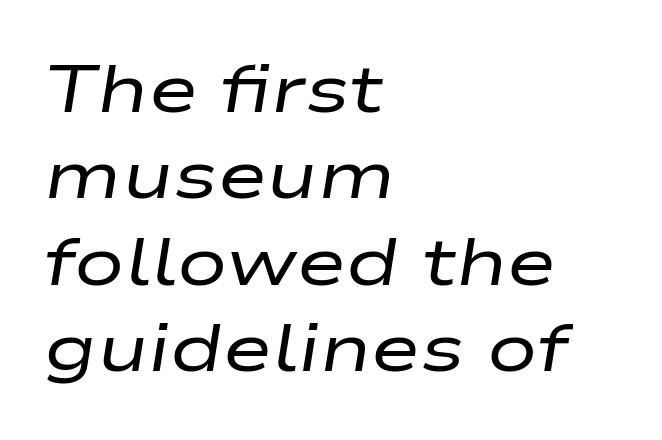
Q: Is the text bold? A: No.
Q: Is the text italic (slanted)? A: Yes, it leans right by about 9 degrees.
Q: Is the text underlined? A: No.
Q: How is the paragraph aligned? A: Left-aligned.
Q: Is the spacing between letters normal or unusually wide? A: Normal.
Q: Is the spacing between lines tight, normal or loose? A: Normal.
Q: Width (condensed, normal, or wide)? A: Wide.
Q: Stroke contrast? A: Low.
Q: x-height? A: Medium.
Q: Monospaced? A: No.
